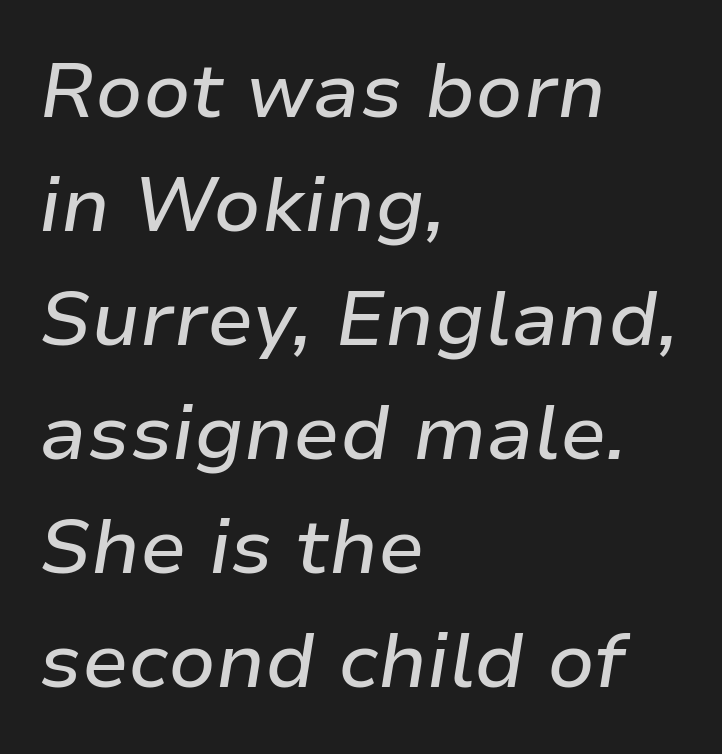
The image shows 77 px text type, italic (leaning right); set left-aligned, normal line spacing (1.48x), normal letter spacing, not underlined; low stroke contrast and a medium x-height.
